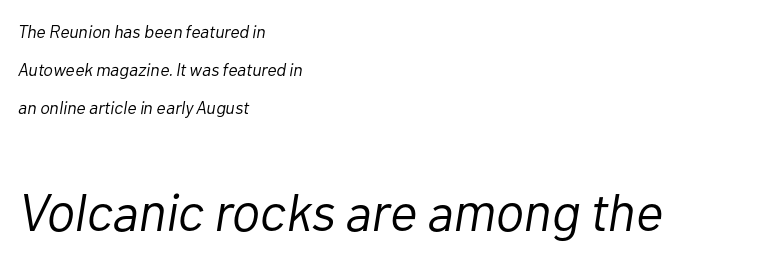
Stroke thickness stays within the range of a standard reading face or lighter. Each letter keeps its own natural width here, so spacing adapts to shape. If you drew a line through each stem, it would be angled. The designer gave the closing block more size than the opening block. Interline gaps are noticeably wide in this sample. Here the glyphs are tracked normally, forming tight word shapes.
